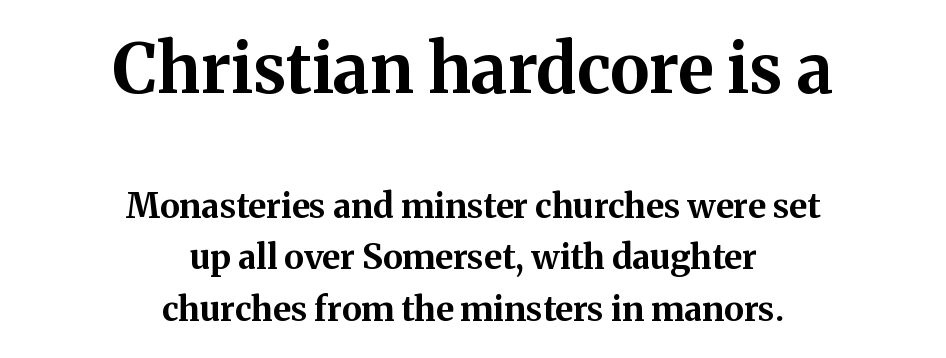
Varying glyph widths throughout — classic text-font behaviour. The designer gave the opening block more size than the closing block. The letters carry serifs — small finishing strokes at the ends of their stems. Whoever set this chose a conventional vertical rhythm.
